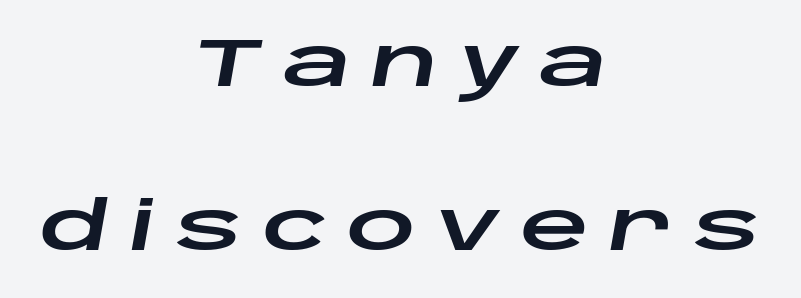
The image shows 68 px wide type, italic (leaning right); set centered, loose line spacing (2.41x), unusually wide letter spacing (+0.29 em), not underlined; low stroke contrast and a large x-height.
